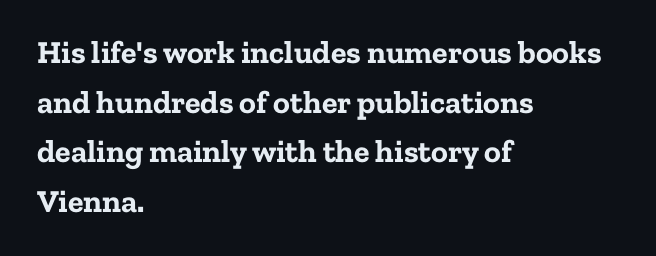
Varying glyph widths throughout — classic text-font behaviour. Descenders are the only things crossing below the line. Reading down the column, the eye jumps a familiar distance to each next line. Compared with a centered layout, this one pins lines to the left instead.
